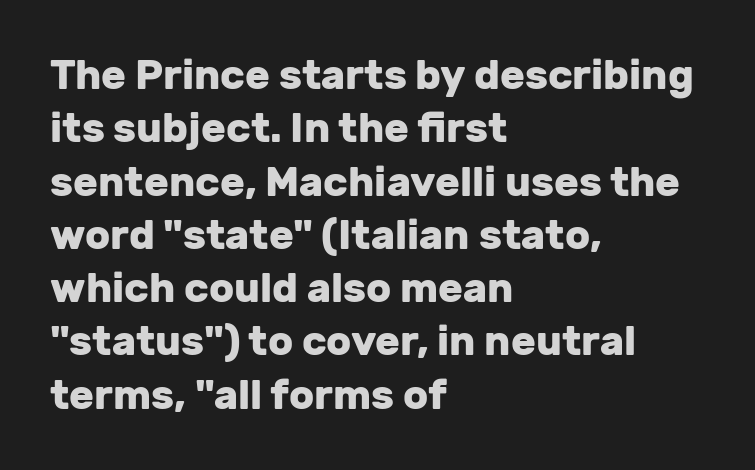
Q: Is the text bold? A: Yes.
Q: Is the text italic (slanted)? A: No, it is upright.
Q: Is the typeface a serif or a sans-serif typeface? A: Sans-serif.
Q: Is the text underlined? A: No.
Q: How is the paragraph aligned? A: Left-aligned.
Q: Is the spacing between letters normal or unusually wide? A: Normal.
Q: Is the spacing between lines tight, normal or loose? A: Normal.
Q: Width (condensed, normal, or wide)? A: Normal.
Q: Stroke contrast? A: Low.
Q: x-height? A: Medium.
Q: Monospaced? A: No.
